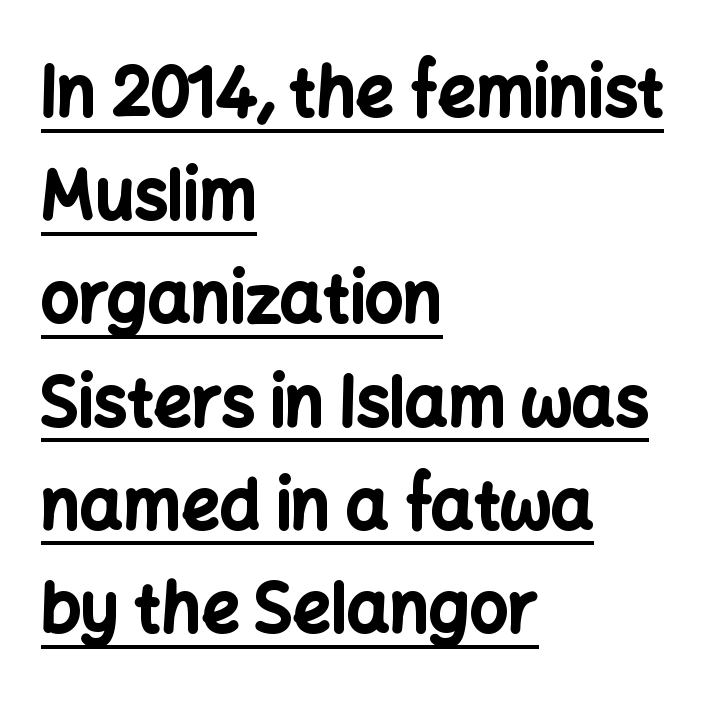
{"serif": "no", "italic": "no", "bold": "yes", "weight": "bold", "width": "normal", "stroke_contrast": "low", "x_height": "medium", "monospaced": "no", "underline": "yes", "align": "left", "line_spacing": "normal", "line_spacing_ratio": 1.54, "letter_spacing": "normal", "letter_spacing_em": 0.0, "glyph_px": 67}
